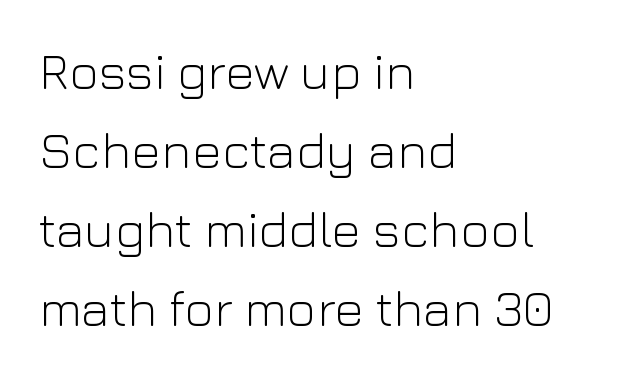
The letters advance in unequal steps, a hallmark of proportional type. Evenly set lines give the paragraph a standard silhouette. To sum up the face: it is a sans, with no serifs. Any mark beneath the type? The region is blank. The typesetter chose a ragged-right arrangement here. In terms of posture, this sample is upright.
